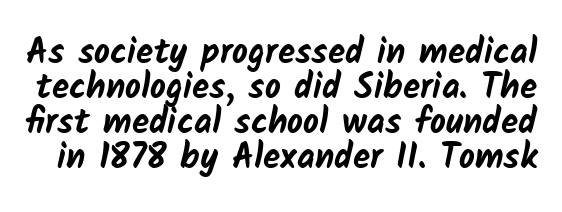
The image shows 35 px bold sans-serif type; set tight line spacing (1.0x), normal letter spacing, not underlined; low stroke contrast and a medium x-height.
